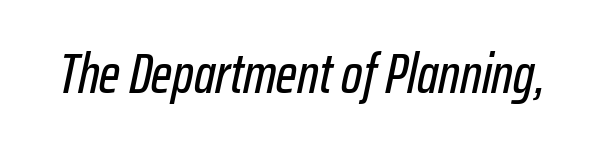
Q: Is the text italic (slanted)? A: Yes, it leans right by about 12 degrees.
Q: Is the text underlined? A: No.
Q: Is the spacing between letters normal or unusually wide? A: Normal.
Q: Width (condensed, normal, or wide)? A: Condensed.
Q: Stroke contrast? A: Low.
Q: x-height? A: Medium.
Q: Monospaced? A: No.
